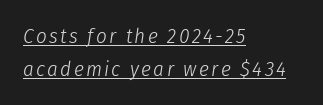
Baseline-to-baseline distance is the conventional proportion of letter height. In CSS terms this would be text-align: left. Designer's note — italics engaged. Compared with a typical body face, this is equally light or lighter still. The face used here appears with an underline applied.
